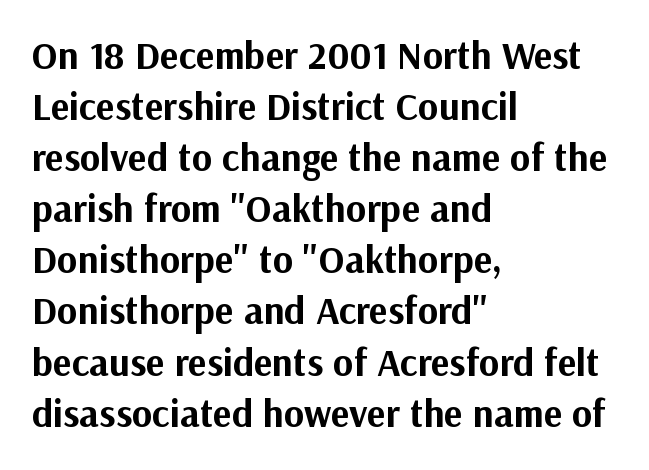
The image shows 39 px bold sans-serif type, upright; set left-aligned, normal line spacing (1.31x), normal letter spacing, not underlined; medium stroke contrast and a medium x-height.
